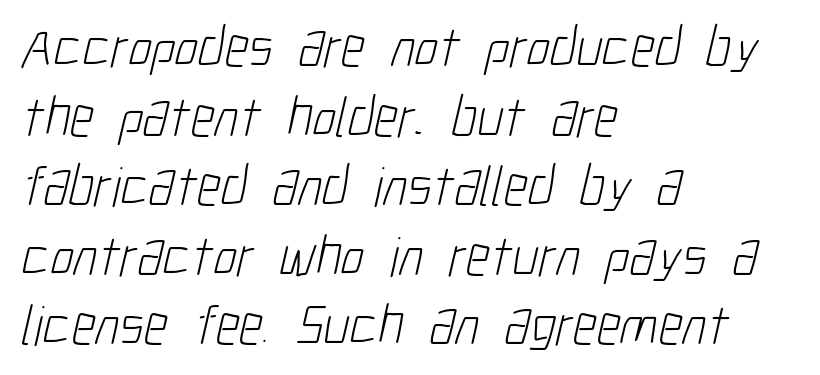
Letters have the restrained weight of plain body copy at most. You could not count columns in this text — the font is proportionally spaced. The setting favours the left margin, as ordinary paragraphs usually do. The area under the type is left untouched. The designer went with a sans here, leaving each stem footless. The face used here is rendered with its standard letterfit.
